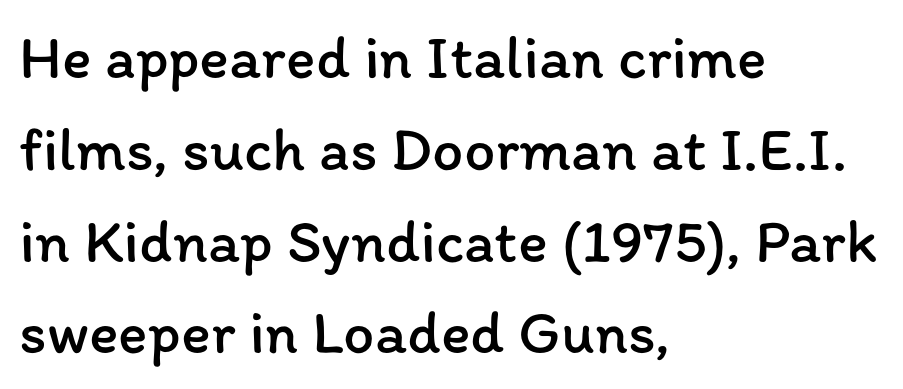
Q: Is the text bold? A: No.
Q: Is the text italic (slanted)? A: No, it is upright.
Q: Is the text underlined? A: No.
Q: How is the paragraph aligned? A: Left-aligned.
Q: Is the spacing between letters normal or unusually wide? A: Normal.
Q: Is the spacing between lines tight, normal or loose? A: Normal.
Q: Width (condensed, normal, or wide)? A: Normal.
Q: Stroke contrast? A: Low.
Q: x-height? A: Medium.
Q: Monospaced? A: No.
